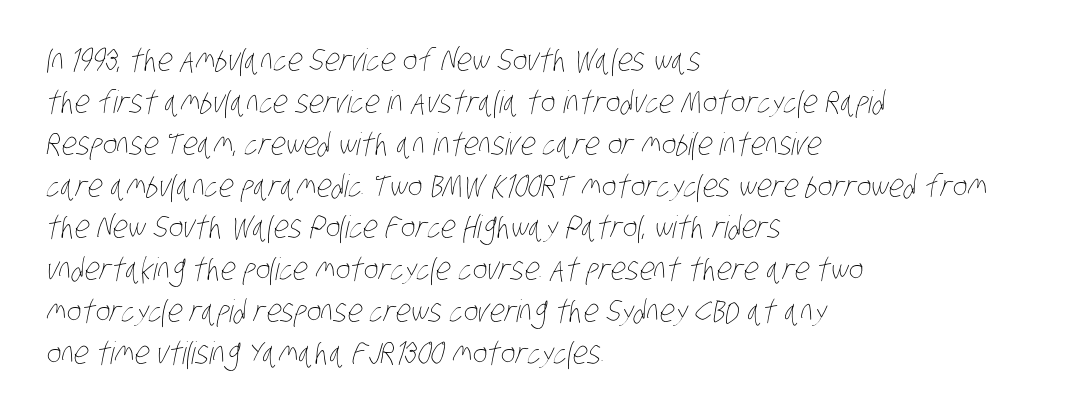
Q: Is the text bold? A: No.
Q: Is the text underlined? A: No.
Q: How is the paragraph aligned? A: Left-aligned.
Q: Is the spacing between letters normal or unusually wide? A: Normal.
Q: Is the spacing between lines tight, normal or loose? A: Normal.
Q: Width (condensed, normal, or wide)? A: Condensed.
Q: Stroke contrast? A: Low.
Q: x-height? A: Large.
Q: Monospaced? A: No.
